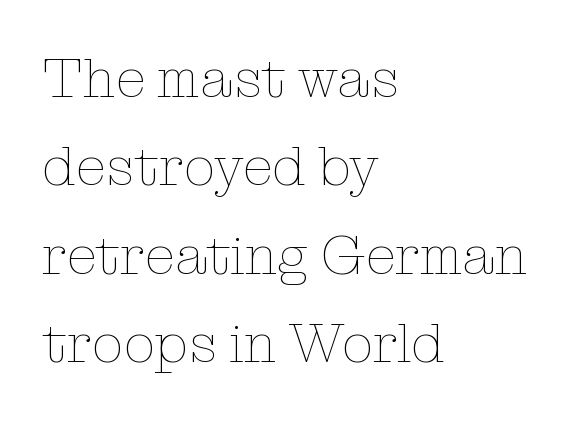
{"italic": "no", "bold": "no", "weight": "thin", "width": "normal", "stroke_contrast": "low", "x_height": "medium", "monospaced": "no", "underline": "no", "align": "left", "line_spacing": "normal", "line_spacing_ratio": 1.58, "letter_spacing": "normal", "letter_spacing_em": 0.0, "glyph_px": 56}
